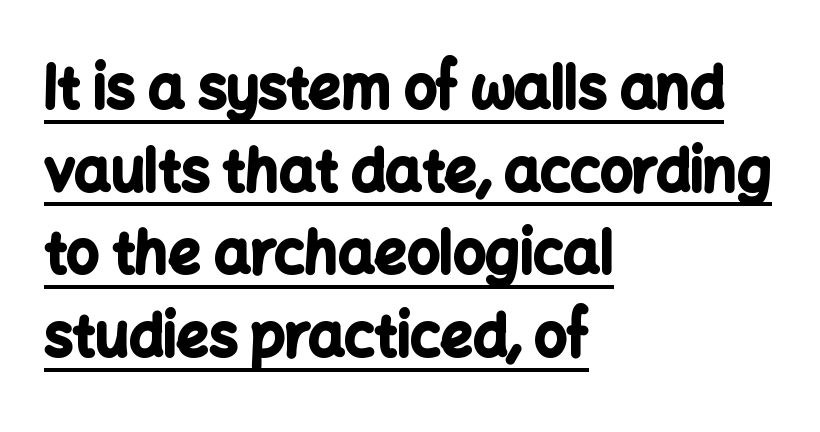
{"serif": "no", "italic": "no", "bold": "yes", "weight": "bold", "width": "normal", "stroke_contrast": "low", "x_height": "medium", "monospaced": "no", "underline": "yes", "align": "left", "line_spacing": "normal", "line_spacing_ratio": 1.45, "letter_spacing": "normal", "letter_spacing_em": 0.0, "glyph_px": 57}
